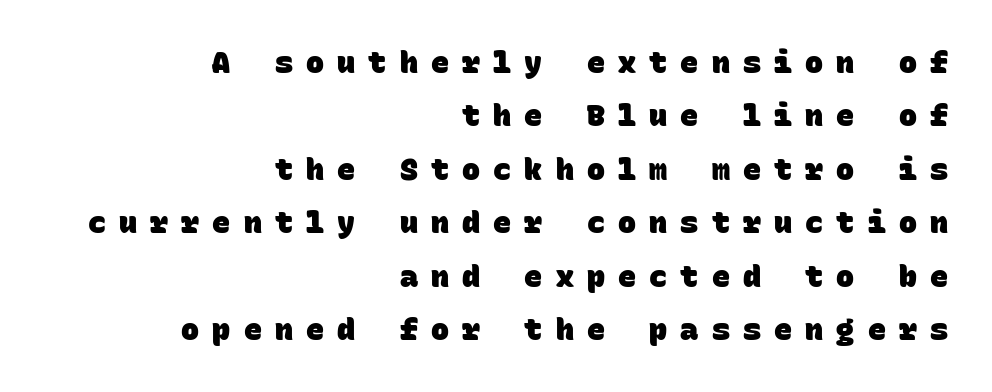
The image shows 30 px heavy sans-serif type, monospaced; set right-aligned, line spacing 1.78x, unusually wide letter spacing (+0.44 em), not underlined; low stroke contrast and a large x-height.
